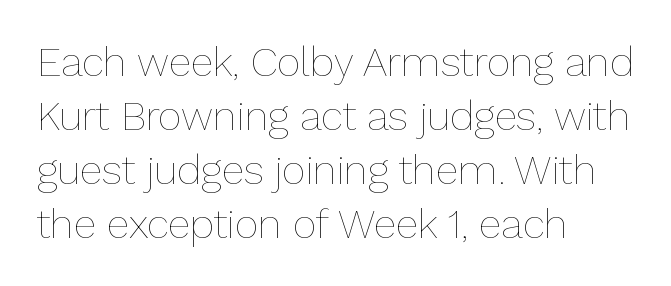
{"italic": "no", "bold": "no", "weight": "thin", "width": "normal", "stroke_contrast": "low", "x_height": "medium", "monospaced": "no", "underline": "no", "align": "left", "line_spacing": "normal", "line_spacing_ratio": 1.32, "letter_spacing": "normal", "letter_spacing_em": 0.0, "glyph_px": 41}
